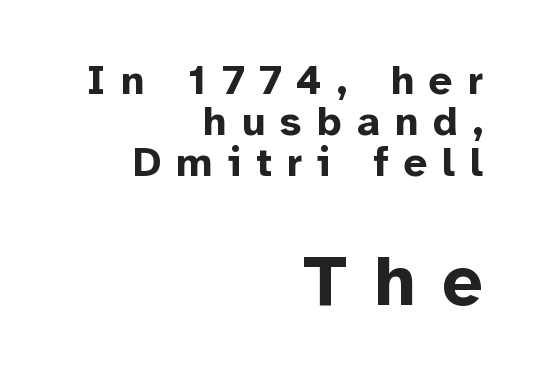
Q: Is the text bold? A: Yes.
Q: Is the text italic (slanted)? A: No, it is upright.
Q: Is the typeface a serif or a sans-serif typeface? A: Sans-serif.
Q: Is the text underlined? A: No.
Q: How is the paragraph aligned? A: Right-aligned.
Q: Is the spacing between letters normal or unusually wide? A: Unusually wide.
Q: Is the spacing between lines tight, normal or loose? A: Tight.
Q: Which block of text is set in a larger size, the first (top) or the second (bottom)? A: The second (bottom) one.
Q: Width (condensed, normal, or wide)? A: Normal.
Q: Stroke contrast? A: Low.
Q: x-height? A: Medium.
Q: Monospaced? A: No.
